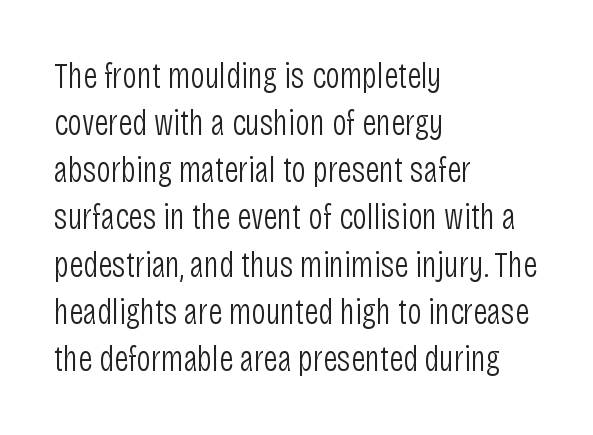
{"serif": "no", "italic": "no", "bold": "no", "weight": "light", "width": "condensed", "stroke_contrast": "low", "x_height": "large", "monospaced": "no", "underline": "no", "align": "left", "line_spacing": "normal", "line_spacing_ratio": 1.31, "letter_spacing": "normal", "letter_spacing_em": 0.0, "glyph_px": 36}
